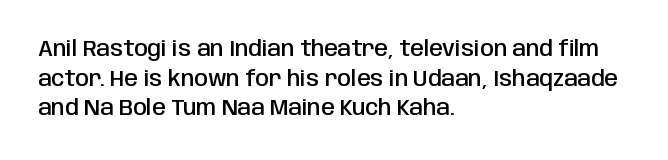
{"italic": "no", "bold": "semi", "underline": "no", "align": "left", "line_spacing": "normal", "line_spacing_ratio": 1.35, "letter_spacing": "normal", "letter_spacing_em": 0.0, "glyph_px": 22}
